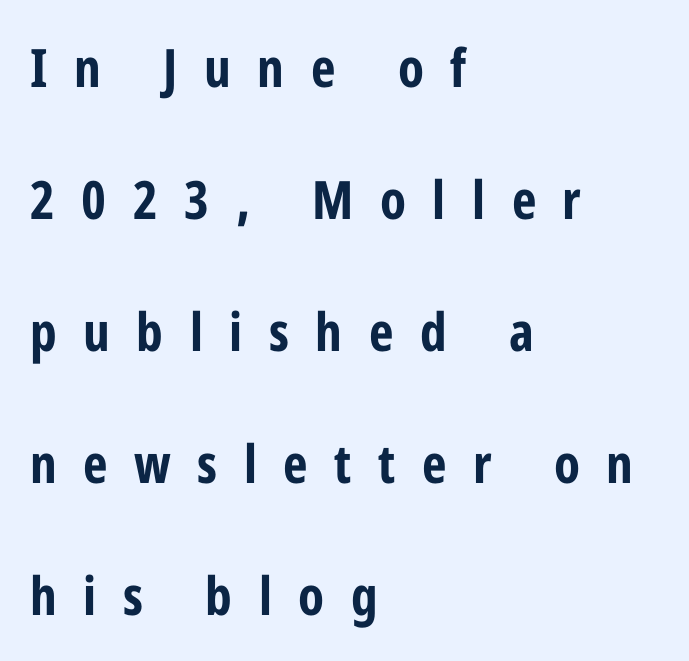
Q: Is the text bold? A: Yes.
Q: Is the text italic (slanted)? A: No, it is upright.
Q: Is the typeface a serif or a sans-serif typeface? A: Sans-serif.
Q: Is the text underlined? A: No.
Q: How is the paragraph aligned? A: Left-aligned.
Q: Is the spacing between letters normal or unusually wide? A: Unusually wide.
Q: Is the spacing between lines tight, normal or loose? A: Loose.
Q: Width (condensed, normal, or wide)? A: Condensed.
Q: Stroke contrast? A: Low.
Q: x-height? A: Medium.
Q: Monospaced? A: No.
